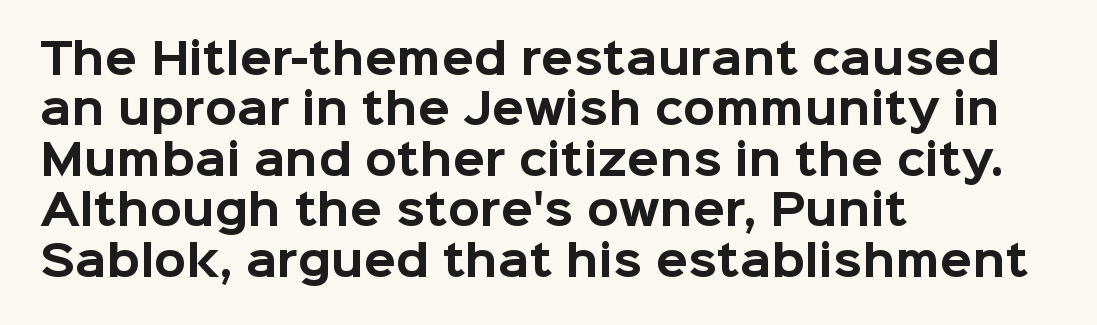
Do the letters lean? They stand straight. Which margin do the lines hug? The left one — the right edge is uneven. The glyphs in this specimen are sans serif. This sample has the flowing, uneven cadence of proportional lettering.
